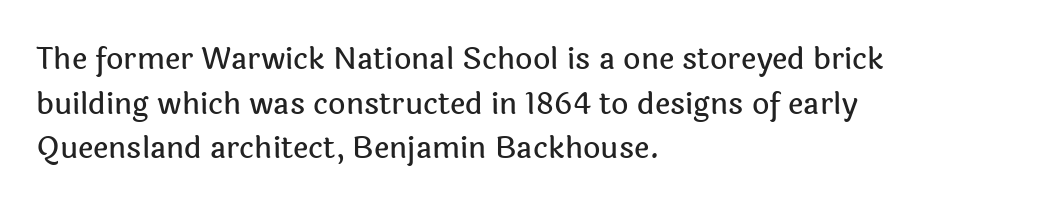
Q: Is the text italic (slanted)? A: No, it is upright.
Q: Is the typeface a serif or a sans-serif typeface? A: Sans-serif.
Q: Is the text underlined? A: No.
Q: How is the paragraph aligned? A: Left-aligned.
Q: Is the spacing between letters normal or unusually wide? A: Normal.
Q: Is the spacing between lines tight, normal or loose? A: Normal.
Q: Width (condensed, normal, or wide)? A: Normal.
Q: x-height? A: Medium.
Q: Monospaced? A: No.
